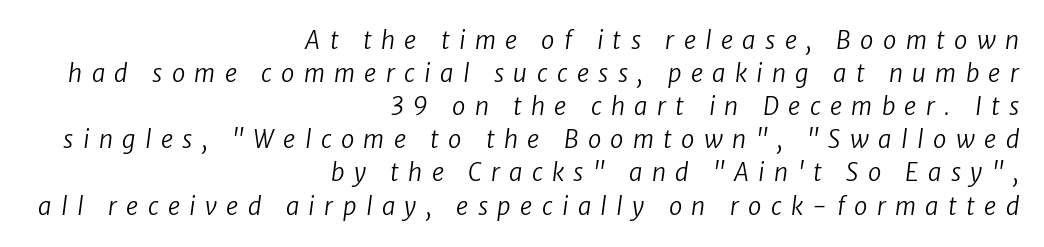
The image shows 24 px text type; set right-aligned, normal line spacing (1.38x), unusually wide letter spacing (+0.39 em), not underlined.
